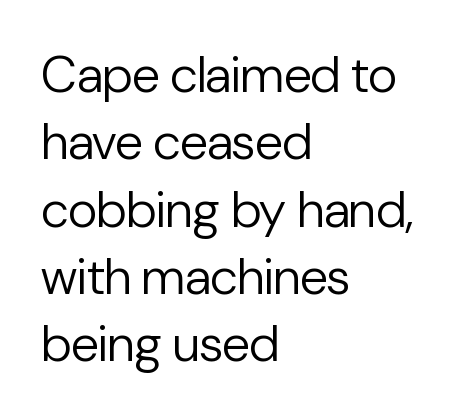
The weight tops out at a normal text grade. Normally led — the rows are evenly, conventionally spaced. If you drew a line through each stem, it would be perfectly vertical. Is this a fixed-width face? No — the glyphs have proportional, varying widths. Note: no serifs on the glyphs.
